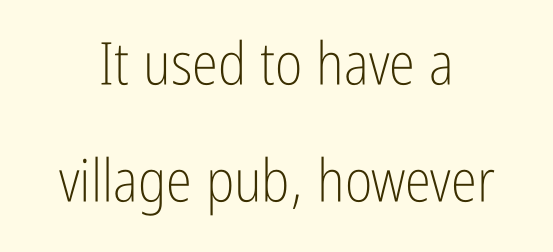
The image shows 59 px light, condensed sans-serif type, upright; set centered, loose line spacing (1.99x), normal letter spacing, not underlined; low stroke contrast and a medium x-height.
